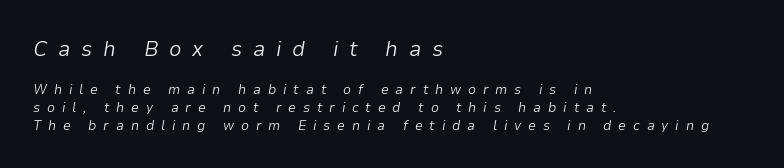
{"italic": "yes", "lean": "right", "slant_degrees": 9, "bold": "no", "underline": "no", "align": "left", "line_spacing": "normal", "line_spacing_ratio": 1.28, "letter_spacing": "wide", "letter_spacing_em": 0.49, "larger_block": "first", "size_ratio": 1.57, "glyph_px": 22}
